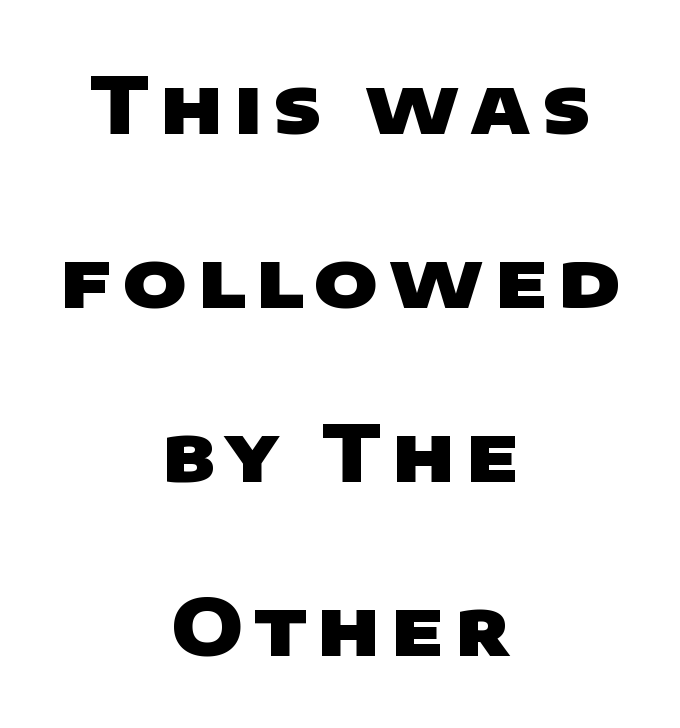
The image shows 77 px heavy, wide sans-serif type; set centered, loose line spacing (2.26x), not underlined; low stroke contrast and a large x-height.
